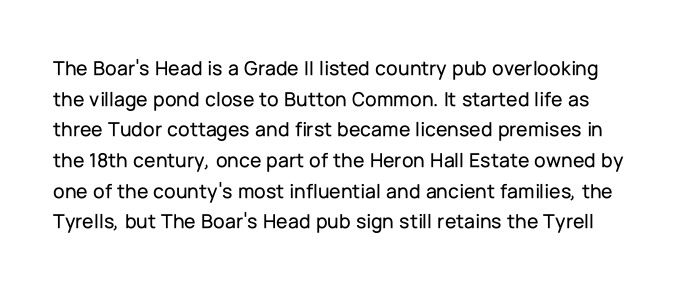
The image shows 21 px text type, upright; set normal line spacing (1.46x), normal letter spacing, not underlined.
